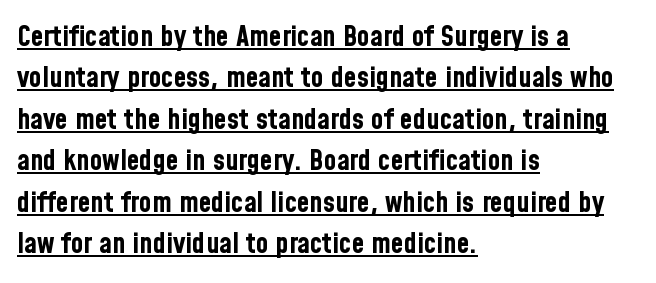
{"serif": "no", "italic": "no", "bold": "yes", "weight": "bold", "width": "condensed", "stroke_contrast": "low", "x_height": "medium", "monospaced": "no", "underline": "yes", "align": "left", "line_spacing": "normal", "line_spacing_ratio": 1.43, "letter_spacing": "normal", "letter_spacing_em": 0.0, "glyph_px": 29}
